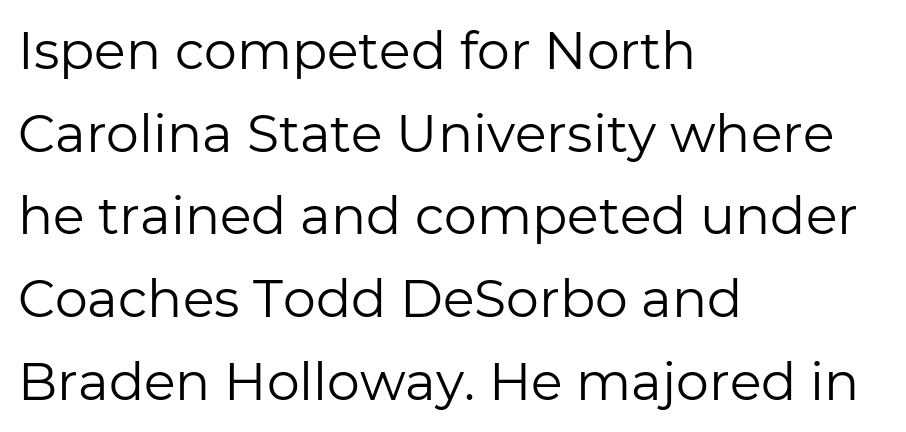
{"serif": "no", "italic": "no", "bold": "no", "weight": "regular", "width": "normal", "stroke_contrast": "low", "x_height": "medium", "monospaced": "no", "underline": "no", "align": "left", "line_spacing": "normal", "line_spacing_ratio": 1.59, "letter_spacing": "normal", "letter_spacing_em": 0.0, "glyph_px": 52}
